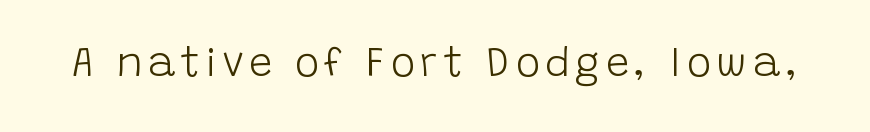
Q: Is the text bold? A: No.
Q: Is the text italic (slanted)? A: No, it is upright.
Q: Is the typeface a serif or a sans-serif typeface? A: Sans-serif.
Q: Is the text underlined? A: No.
Q: Width (condensed, normal, or wide)? A: Normal.
Q: Stroke contrast? A: Low.
Q: x-height? A: Large.
Q: Monospaced? A: No.
